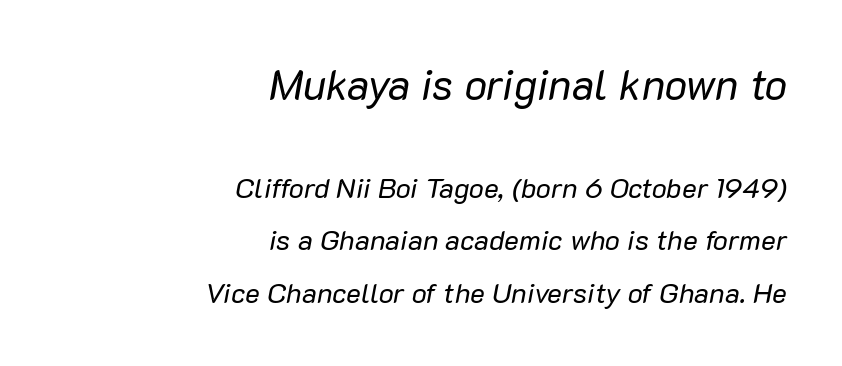
Q: Is the text bold? A: No.
Q: Is the text italic (slanted)? A: Yes, it leans right by about 10 degrees.
Q: Is the text underlined? A: No.
Q: How is the paragraph aligned? A: Right-aligned.
Q: Is the spacing between letters normal or unusually wide? A: Normal.
Q: Which block of text is set in a larger size, the first (top) or the second (bottom)? A: The first (top) one.
Q: Width (condensed, normal, or wide)? A: Normal.
Q: Stroke contrast? A: Low.
Q: x-height? A: Medium.
Q: Monospaced? A: No.
